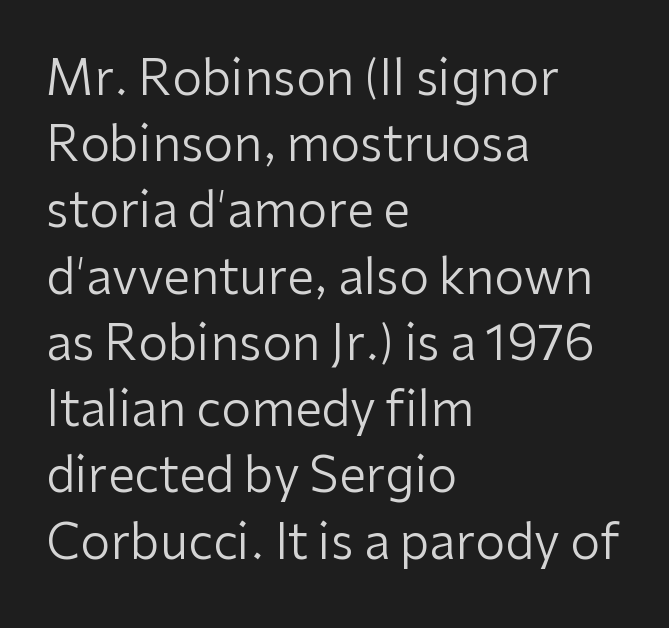
Q: Is the text bold? A: No.
Q: Is the text italic (slanted)? A: No, it is upright.
Q: Is the typeface a serif or a sans-serif typeface? A: Sans-serif.
Q: Is the text underlined? A: No.
Q: How is the paragraph aligned? A: Left-aligned.
Q: Is the spacing between letters normal or unusually wide? A: Normal.
Q: Is the spacing between lines tight, normal or loose? A: Normal.
Q: Width (condensed, normal, or wide)? A: Normal.
Q: Stroke contrast? A: Low.
Q: x-height? A: Medium.
Q: Monospaced? A: No.
